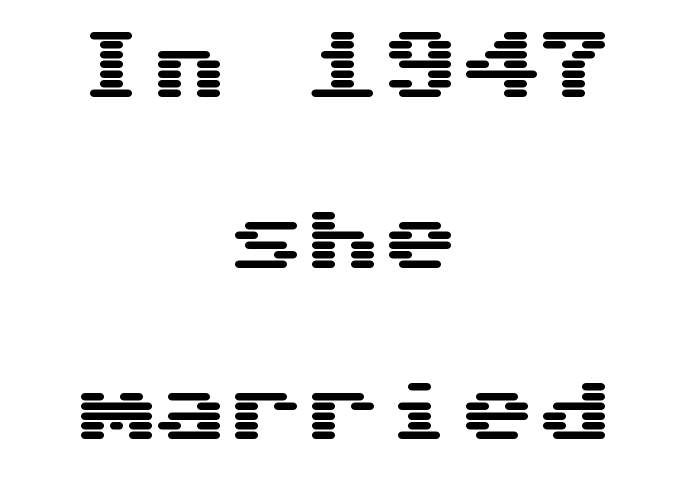
Any mark beneath the type? The region is blank. Standard letterfit; no display-style spreading of the glyphs. Where is the straight margin? There isn't one; the lines are centered. A typesetter would call this monospace, since all characters share one set width.
